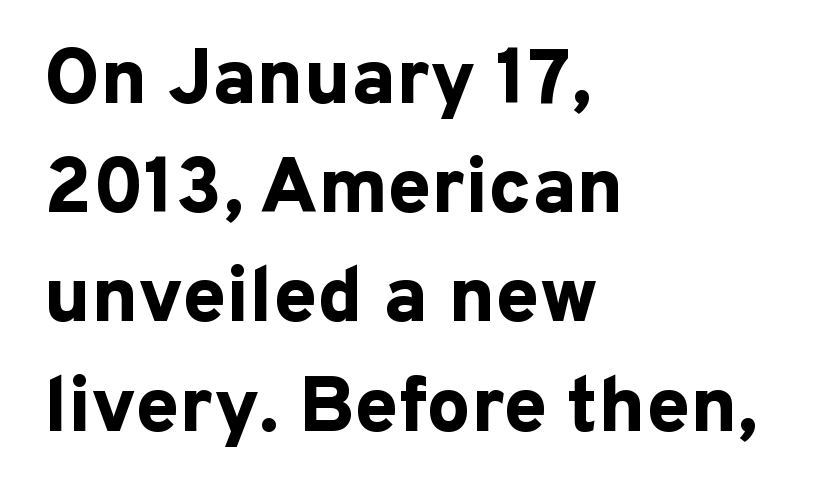
Q: Is the text bold? A: Yes.
Q: Is the text italic (slanted)? A: No, it is upright.
Q: Is the typeface a serif or a sans-serif typeface? A: Sans-serif.
Q: Is the text underlined? A: No.
Q: How is the paragraph aligned? A: Left-aligned.
Q: Is the spacing between letters normal or unusually wide? A: Normal.
Q: Is the spacing between lines tight, normal or loose? A: Normal.
Q: Width (condensed, normal, or wide)? A: Normal.
Q: Stroke contrast? A: Low.
Q: x-height? A: Medium.
Q: Monospaced? A: No.
